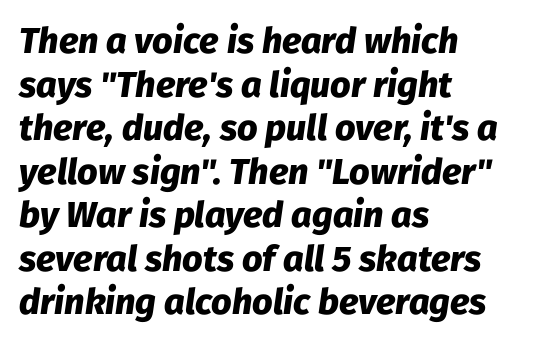
Is the letter spacing exaggerated? No — it looks like the ordinary default. The typesetting leans heavy: a genuine bold. Italic? Definitely — the glyphs are oblique. Note the varied advance widths — an 'i' is clearly narrower than an 'm'.
